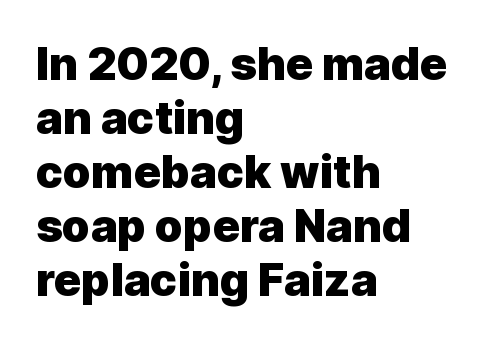
{"serif": "no", "italic": "no", "bold": "yes", "weight": "heavy", "width": "normal", "x_height": "medium", "monospaced": "no", "underline": "no", "align": "left", "line_spacing_ratio": 1.2, "letter_spacing": "normal", "letter_spacing_em": 0.0, "glyph_px": 45}
